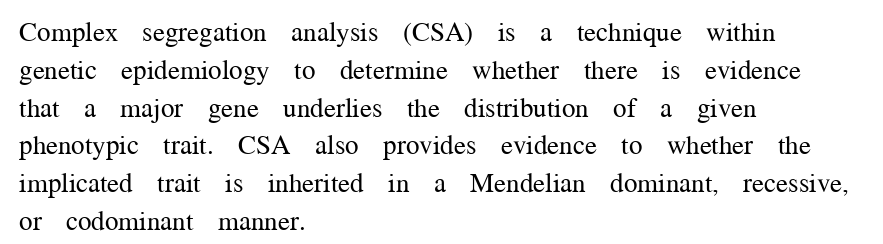
Q: Is the text bold? A: No.
Q: Is the text italic (slanted)? A: No, it is upright.
Q: Is the text underlined? A: No.
Q: How is the paragraph aligned? A: Left-aligned.
Q: Is the spacing between letters normal or unusually wide? A: Normal.
Q: Is the spacing between lines tight, normal or loose? A: Normal.
